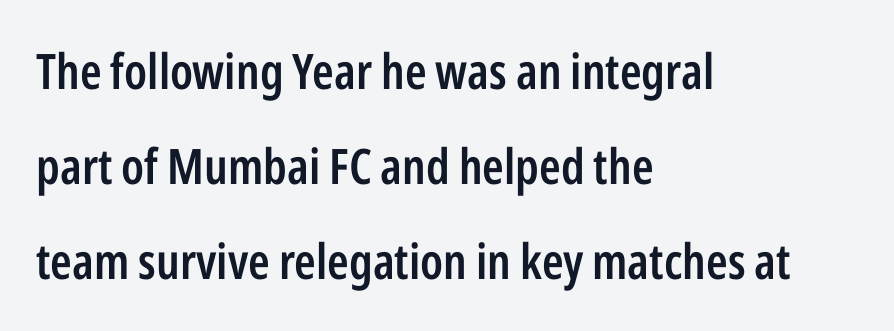
{"serif": "no", "italic": "no", "bold": "semi", "weight": "semibold", "width": "condensed", "stroke_contrast": "low", "x_height": "medium", "monospaced": "no", "underline": "no", "align": "left", "line_spacing": "loose", "line_spacing_ratio": 1.94, "letter_spacing": "normal", "letter_spacing_em": 0.0, "glyph_px": 49}
